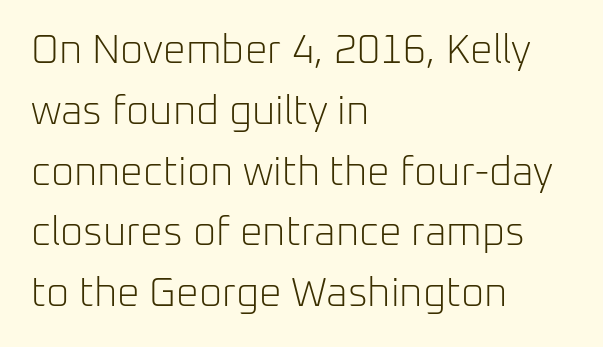
Q: Is the text bold? A: No.
Q: Is the text italic (slanted)? A: No, it is upright.
Q: Is the typeface a serif or a sans-serif typeface? A: Sans-serif.
Q: Is the text underlined? A: No.
Q: How is the paragraph aligned? A: Left-aligned.
Q: Is the spacing between letters normal or unusually wide? A: Normal.
Q: Is the spacing between lines tight, normal or loose? A: Normal.
Q: Width (condensed, normal, or wide)? A: Normal.
Q: Stroke contrast? A: Low.
Q: x-height? A: Medium.
Q: Monospaced? A: No.
